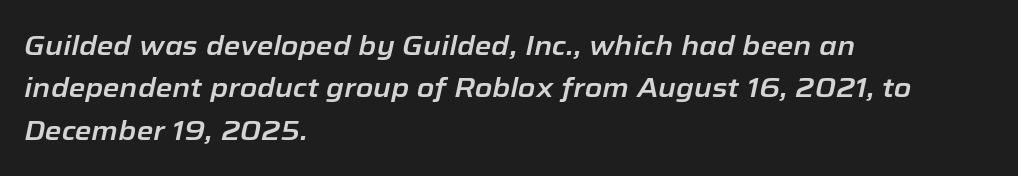
The image shows 27 px text type, italic (leaning right); set left-aligned, normal line spacing (1.57x), normal letter spacing, not underlined.
